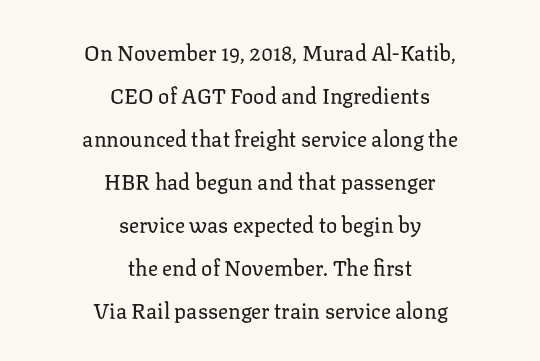
The image shows 21 px text type, upright; set centered, loose line spacing (2.05x), normal letter spacing, not underlined.
